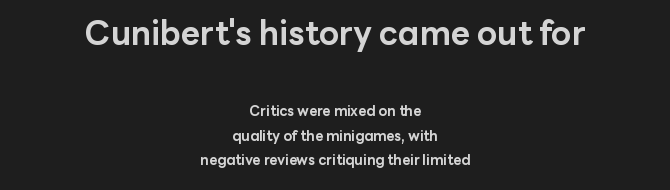
Q: Is the text bold? A: Yes.
Q: Is the text italic (slanted)? A: No, it is upright.
Q: Is the typeface a serif or a sans-serif typeface? A: Sans-serif.
Q: Is the text underlined? A: No.
Q: How is the paragraph aligned? A: Centered.
Q: Is the spacing between letters normal or unusually wide? A: Normal.
Q: Which block of text is set in a larger size, the first (top) or the second (bottom)? A: The first (top) one.
Q: Width (condensed, normal, or wide)? A: Normal.
Q: Stroke contrast? A: Low.
Q: x-height? A: Medium.
Q: Monospaced? A: No.
